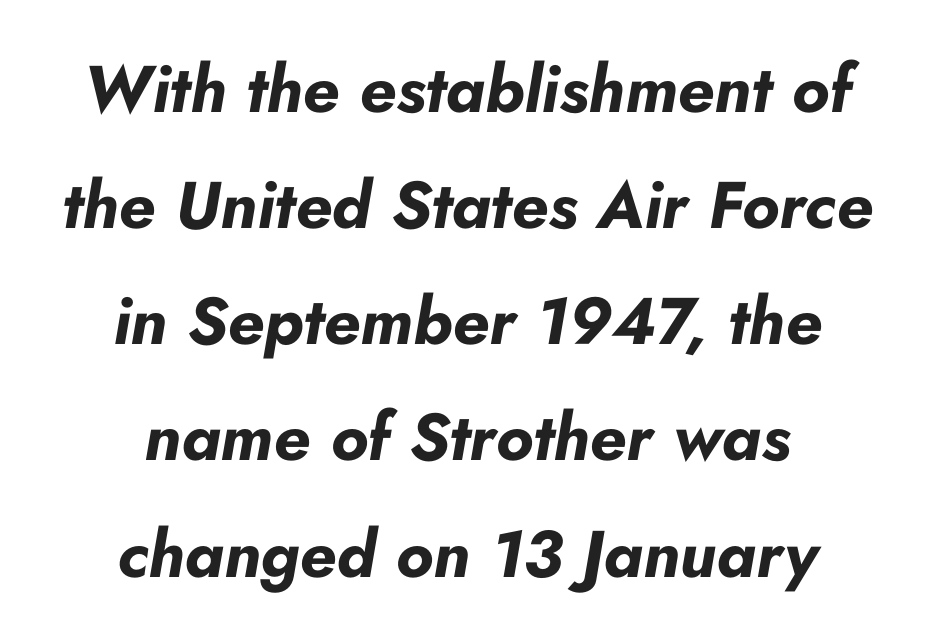
Q: Is the text bold? A: Yes.
Q: Is the text italic (slanted)? A: Yes, it leans right by about 10 degrees.
Q: Is the text underlined? A: No.
Q: How is the paragraph aligned? A: Centered.
Q: Is the spacing between letters normal or unusually wide? A: Normal.
Q: Width (condensed, normal, or wide)? A: Normal.
Q: Stroke contrast? A: Low.
Q: x-height? A: Small.
Q: Monospaced? A: No.
